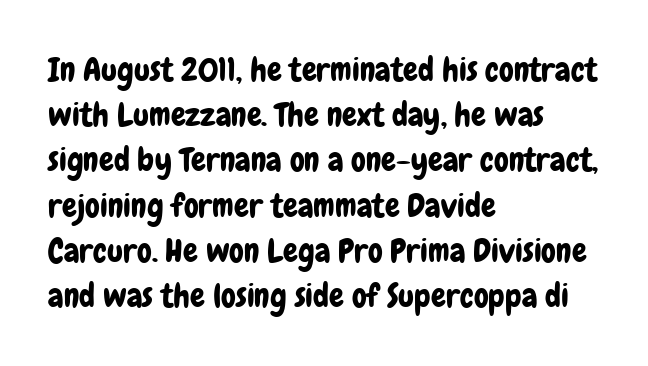
The image shows 33 px condensed sans-serif type, upright; set left-aligned, normal line spacing (1.37x), normal letter spacing, not underlined; low stroke contrast and a medium x-height.
